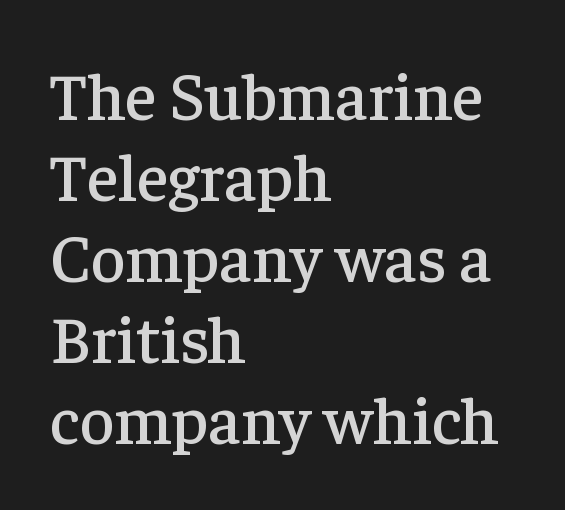
{"serif": "yes", "italic": "no", "width": "normal", "stroke_contrast": "low", "x_height": "medium", "monospaced": "no", "underline": "no", "align": "left", "line_spacing_ratio": 1.21, "letter_spacing": "normal", "letter_spacing_em": 0.0, "glyph_px": 67}
